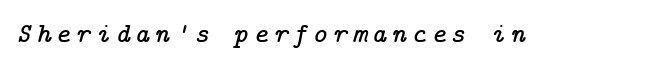
Q: Is the text italic (slanted)? A: Yes, it leans right by about 14 degrees.
Q: Is the typeface a serif or a sans-serif typeface? A: Serif.
Q: Is the text underlined? A: No.
Q: Width (condensed, normal, or wide)? A: Normal.
Q: Stroke contrast? A: Low.
Q: x-height? A: Medium.
